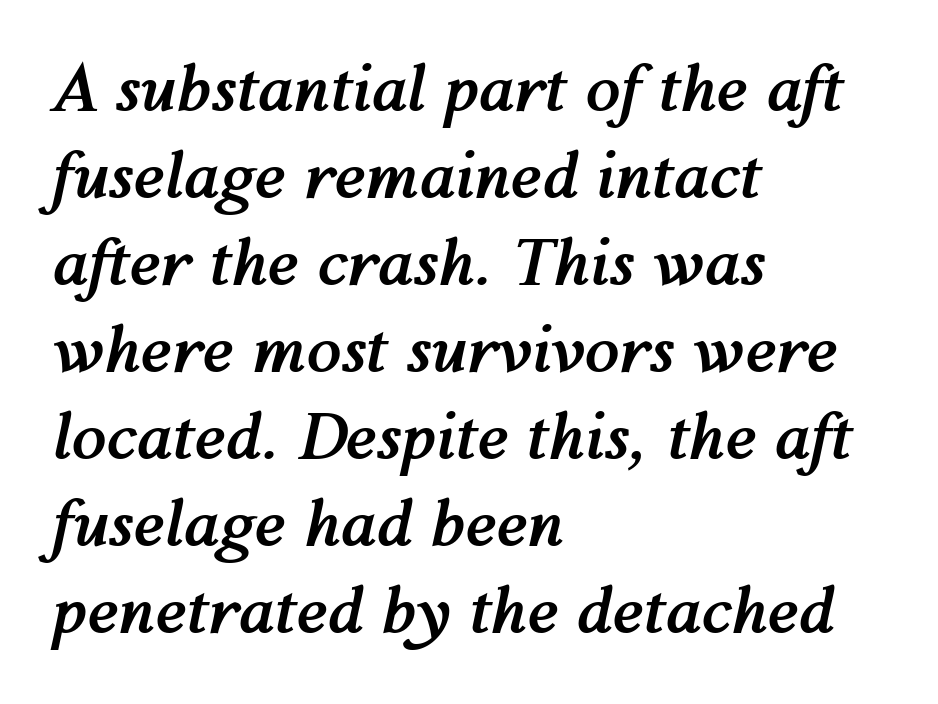
{"italic": "yes", "lean": "right", "slant_degrees": 12, "bold": "yes", "weight": "semibold", "width": "normal", "stroke_contrast": "medium", "x_height": "medium", "monospaced": "no", "underline": "no", "align": "left", "line_spacing": "normal", "line_spacing_ratio": 1.38, "letter_spacing": "normal", "letter_spacing_em": 0.0, "glyph_px": 63}
